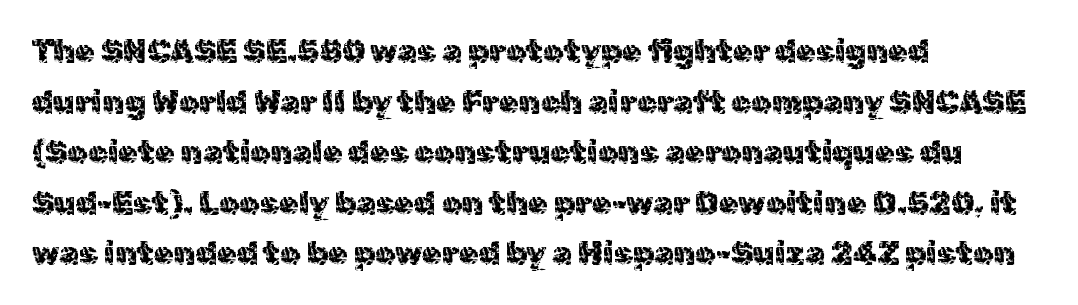
This sample is left-justified, so line endings fall wherever the words run out. The font family rendered here belongs to the sans-serif group. A clean baseline with only descenders dipping below it. Each letter keeps its own natural width here, so spacing adapts to shape.
